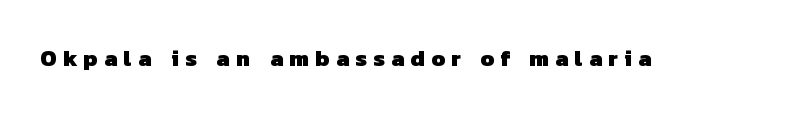
The image shows 23 px bold type; set unusually wide letter spacing (+0.27 em), not underlined.
